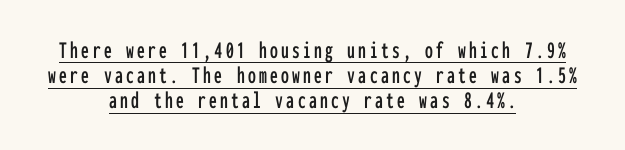
Q: Is the text italic (slanted)? A: No, it is upright.
Q: Is the text underlined? A: Yes.
Q: How is the paragraph aligned? A: Centered.
Q: Is the spacing between lines tight, normal or loose? A: Tight.
